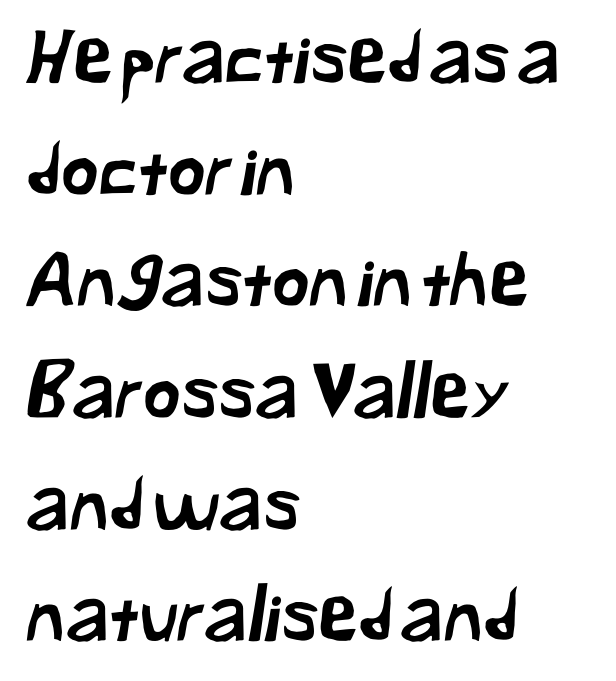
{"serif": "no", "width": "normal", "stroke_contrast": "low", "x_height": "medium", "monospaced": "no", "underline": "no", "align": "left", "line_spacing": "normal", "line_spacing_ratio": 1.53, "letter_spacing": "normal", "letter_spacing_em": 0.0, "glyph_px": 73}
